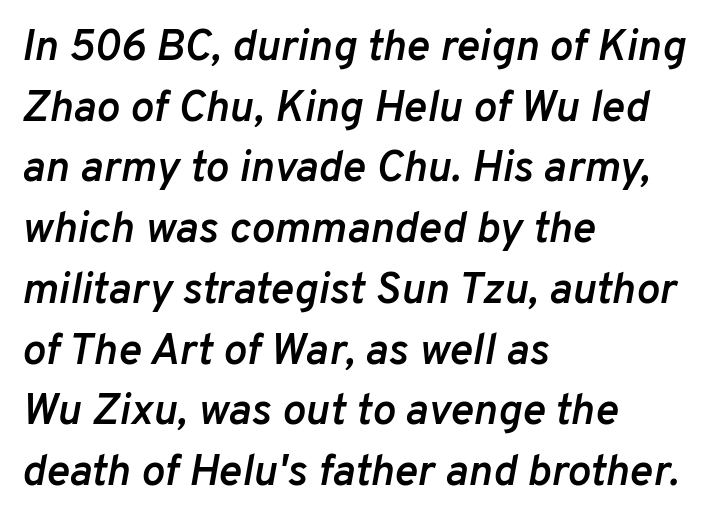
The image shows 44 px semibold type, italic (leaning right); set left-aligned, normal line spacing (1.38x), normal letter spacing, not underlined; low stroke contrast and a medium x-height.
